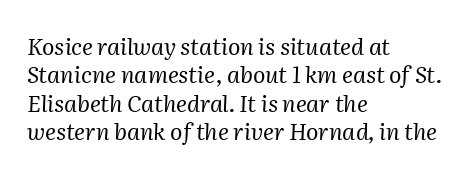
{"italic": "yes", "lean": "right", "slant_degrees": 2, "bold": "no", "underline": "no", "align": "left", "line_spacing_ratio": 1.23, "letter_spacing": "normal", "letter_spacing_em": 0.0, "glyph_px": 23}
